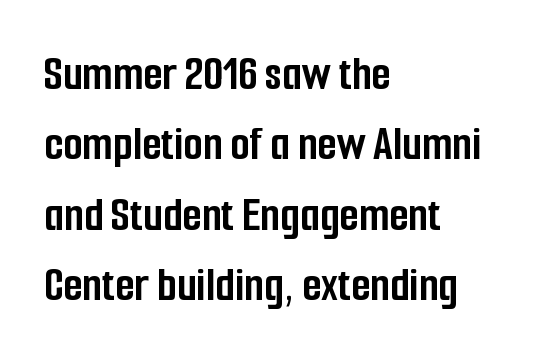
The image shows 50 px semibold, condensed sans-serif type, upright; set left-aligned, normal line spacing (1.41x), normal letter spacing, not underlined; low stroke contrast and a medium x-height.
